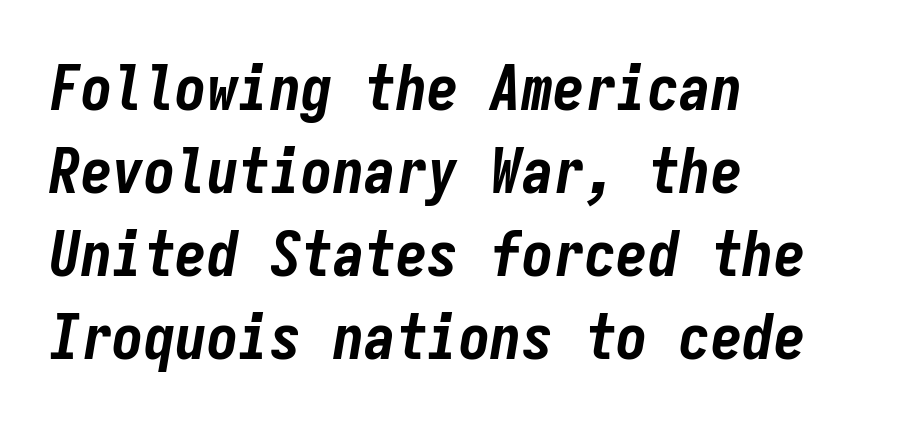
{"italic": "yes", "lean": "right", "slant_degrees": 9, "bold": "yes", "weight": "bold", "width": "condensed", "stroke_contrast": "low", "x_height": "medium", "monospaced": "yes", "underline": "no", "align": "left", "line_spacing": "normal", "line_spacing_ratio": 1.32, "letter_spacing": "normal", "letter_spacing_em": 0.0, "glyph_px": 63}
